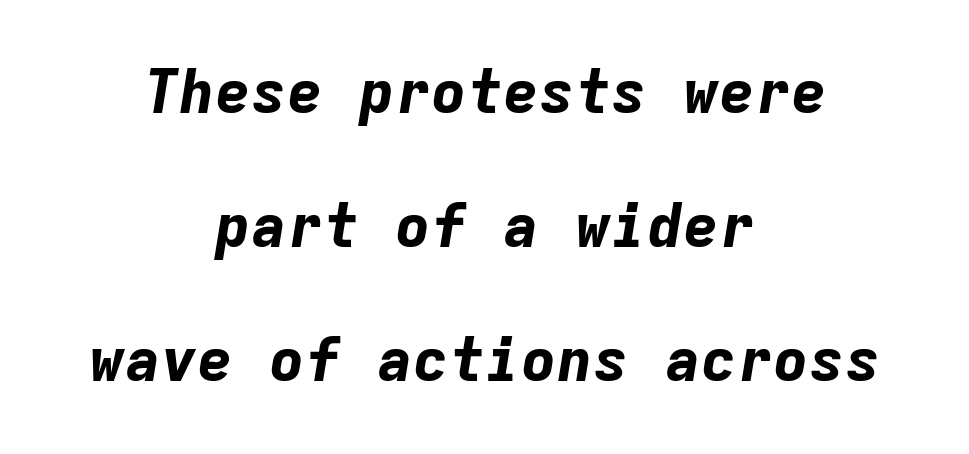
{"italic": "yes", "lean": "right", "slant_degrees": 9, "bold": "yes", "weight": "bold", "width": "normal", "stroke_contrast": "low", "x_height": "medium", "monospaced": "yes", "underline": "no", "align": "center", "line_spacing": "loose", "line_spacing_ratio": 2.23, "letter_spacing": "normal", "letter_spacing_em": 0.0, "glyph_px": 60}
